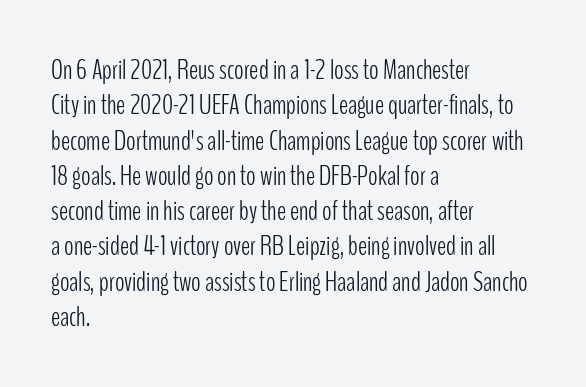
Lines of text with bare space underneath. The characters are drawn with everyday or finer stroke widths. The paragraph shown leans on its left margin. Does extra space separate the letters? No, they use regular spacing. The lettering holds an erect, upright posture throughout.
